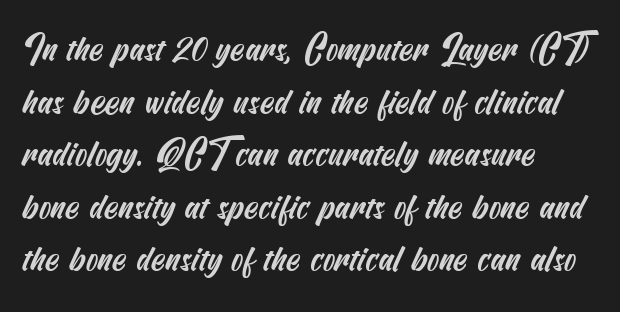
Q: Is the typeface a serif or a sans-serif typeface? A: Sans-serif.
Q: Is the text underlined? A: No.
Q: Is the spacing between letters normal or unusually wide? A: Normal.
Q: Is the spacing between lines tight, normal or loose? A: Normal.
Q: Width (condensed, normal, or wide)? A: Condensed.
Q: Stroke contrast? A: Medium.
Q: x-height? A: Small.
